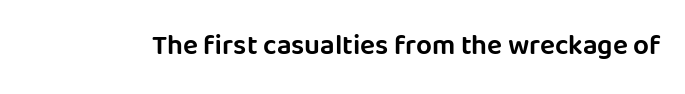
Q: Is the text italic (slanted)? A: No, it is upright.
Q: Is the typeface a serif or a sans-serif typeface? A: Sans-serif.
Q: Is the text underlined? A: No.
Q: Is the spacing between letters normal or unusually wide? A: Normal.
Q: Width (condensed, normal, or wide)? A: Normal.
Q: Stroke contrast? A: Low.
Q: x-height? A: Large.
Q: Monospaced? A: No.
